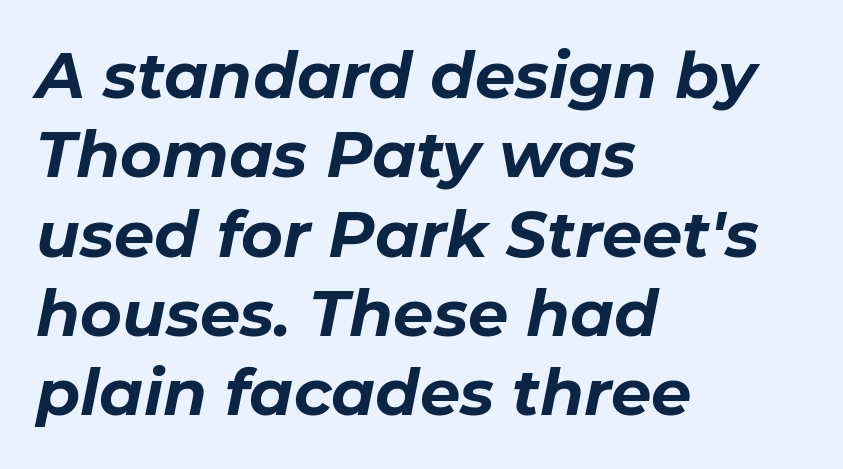
This sample has the flowing, uneven cadence of proportional lettering. Left-aligned paragraph, ragged on the right. There is no visible air inserted between adjacent glyphs. Typesetter's note: full bold, strokes at maximum text heaviness. In terms of posture, this sample is oblique. Only glyphs here, with clear space below each row.
